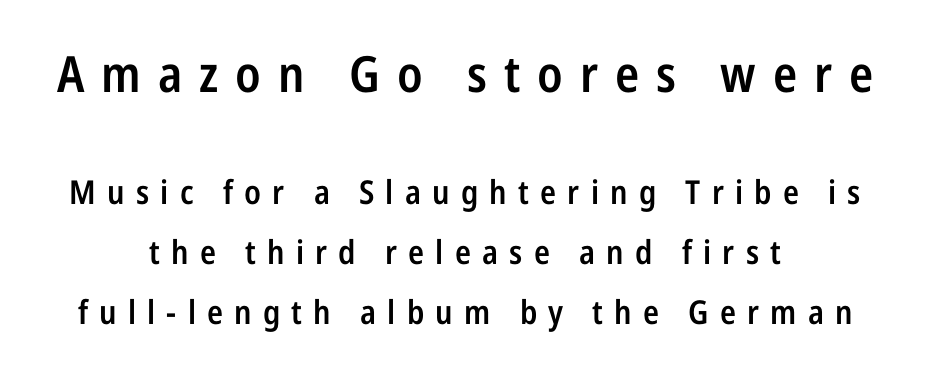
Do the characters align in a grid? No, the font is proportional. Block one is the big one; block two sits smaller underneath. Layout note: lines centered. The typesetting leans somewhat heavy: a semibold. Characters follow at a spacing far wider than the type designer built in.
